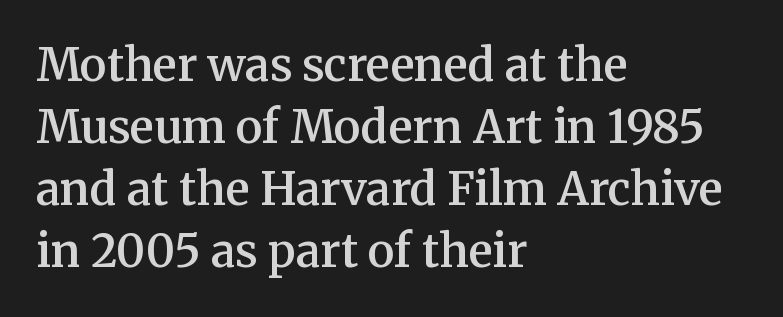
A normal amount of white space separates one row of letters from the next. Stroke thickness is moderately raised; the sample reads as semibold. The paragraph shown leans on its left margin. Posture: vertical.
